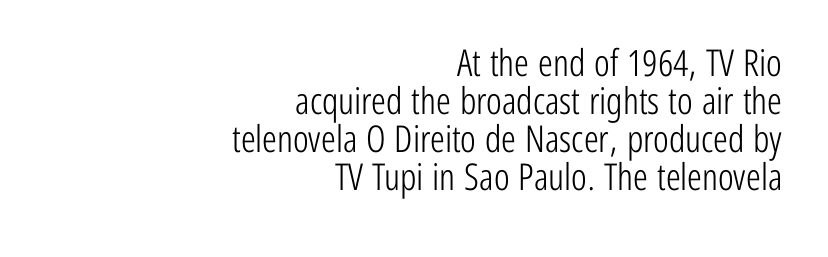
Q: Is the text bold? A: No.
Q: Is the text italic (slanted)? A: No, it is upright.
Q: Is the typeface a serif or a sans-serif typeface? A: Sans-serif.
Q: Is the text underlined? A: No.
Q: How is the paragraph aligned? A: Right-aligned.
Q: Is the spacing between letters normal or unusually wide? A: Normal.
Q: Is the spacing between lines tight, normal or loose? A: Tight.
Q: Width (condensed, normal, or wide)? A: Condensed.
Q: Stroke contrast? A: Low.
Q: x-height? A: Medium.
Q: Monospaced? A: No.
